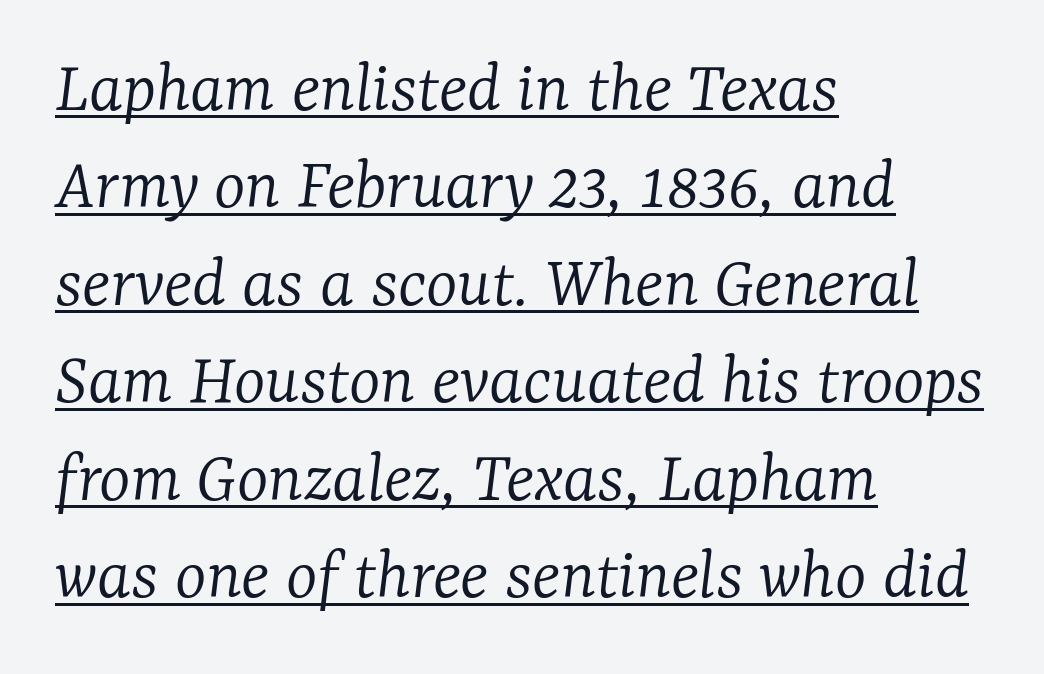
Italic? Definitely — the glyphs are oblique. Underlining? Definitely there. In terms of leading, this rendering sits right in the middle. No extra ink here — the face is not bold. The passage shown is typed in a proportional face where columns would drift. Typeset ragged right — the left edge is the straight one.
